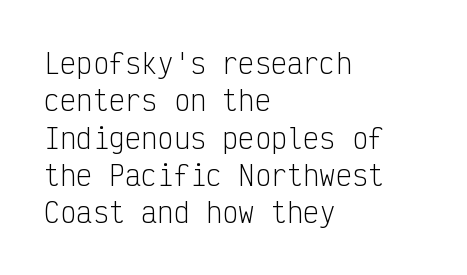
{"italic": "no", "bold": "no", "underline": "no", "align": "left", "line_spacing": "normal", "line_spacing_ratio": 1.38, "letter_spacing": "normal", "letter_spacing_em": 0.0, "glyph_px": 27}
